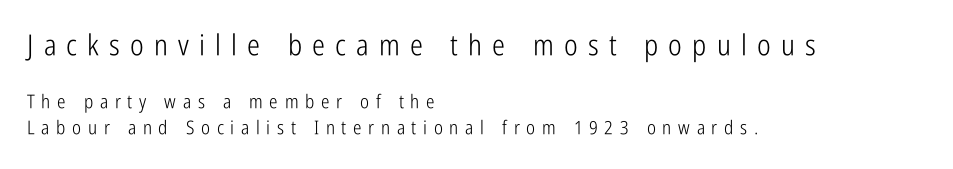
Q: Is the text bold? A: No.
Q: Is the text italic (slanted)? A: No, it is upright.
Q: Is the typeface a serif or a sans-serif typeface? A: Sans-serif.
Q: Is the text underlined? A: No.
Q: How is the paragraph aligned? A: Left-aligned.
Q: Is the spacing between letters normal or unusually wide? A: Unusually wide.
Q: Is the spacing between lines tight, normal or loose? A: Normal.
Q: Which block of text is set in a larger size, the first (top) or the second (bottom)? A: The first (top) one.
Q: Width (condensed, normal, or wide)? A: Condensed.
Q: Stroke contrast? A: Low.
Q: x-height? A: Medium.
Q: Monospaced? A: No.
